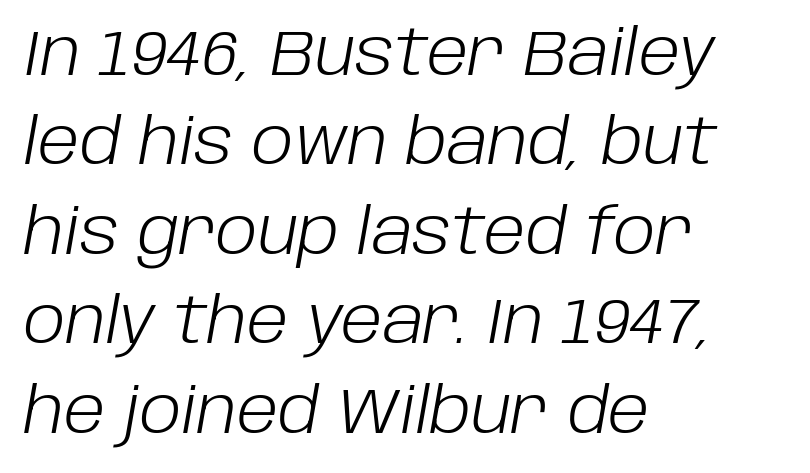
Q: Is the text bold? A: No.
Q: Is the text italic (slanted)? A: Yes, it leans right by about 10 degrees.
Q: Is the text underlined? A: No.
Q: How is the paragraph aligned? A: Left-aligned.
Q: Is the spacing between letters normal or unusually wide? A: Normal.
Q: Is the spacing between lines tight, normal or loose? A: Normal.
Q: Width (condensed, normal, or wide)? A: Normal.
Q: Stroke contrast? A: Low.
Q: x-height? A: Large.
Q: Monospaced? A: No.
